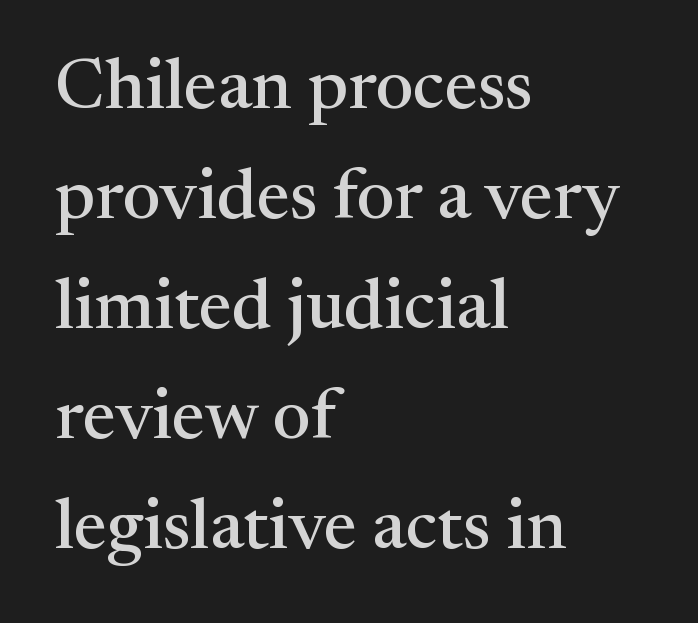
{"serif": "yes", "italic": "no", "width": "normal", "stroke_contrast": "medium", "x_height": "medium", "monospaced": "no", "underline": "no", "align": "left", "line_spacing": "normal", "line_spacing_ratio": 1.55, "letter_spacing": "normal", "letter_spacing_em": 0.0, "glyph_px": 71}
